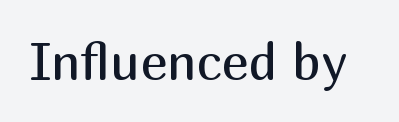
Q: Is the text bold? A: No.
Q: Is the text italic (slanted)? A: No, it is upright.
Q: Is the typeface a serif or a sans-serif typeface? A: Sans-serif.
Q: Is the text underlined? A: No.
Q: Is the spacing between letters normal or unusually wide? A: Normal.
Q: Width (condensed, normal, or wide)? A: Normal.
Q: Stroke contrast? A: Medium.
Q: x-height? A: Medium.
Q: Monospaced? A: No.
